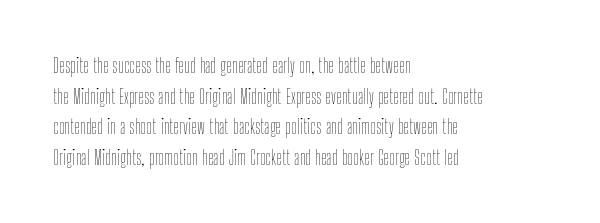
The image shows 20 px text type, upright; set left-aligned, normal line spacing (1.53x), normal letter spacing, not underlined.
